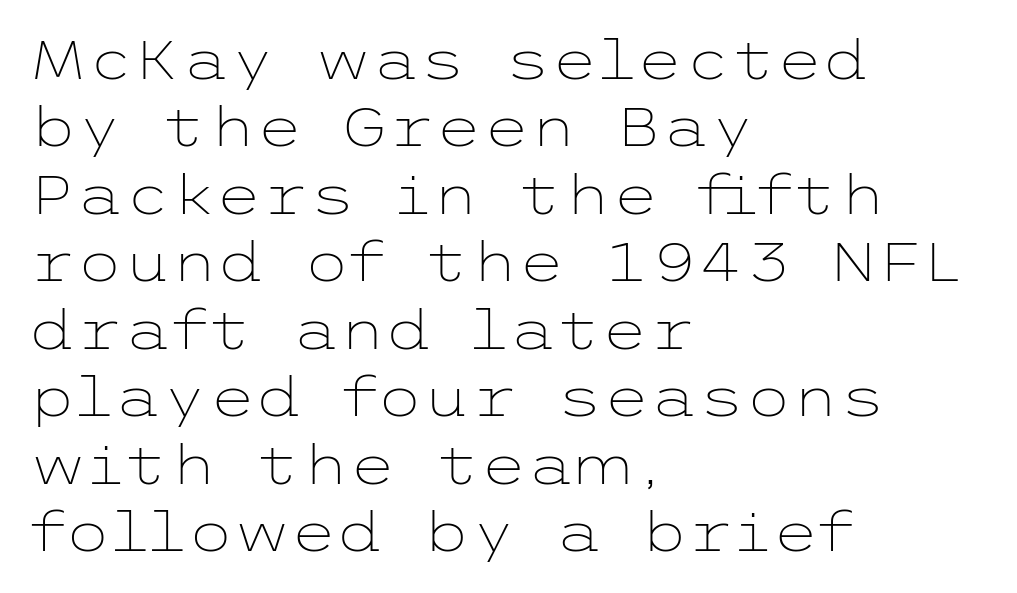
The image shows 54 px light, wide sans-serif type, upright; set left-aligned, normal line spacing (1.25x), normal letter spacing, not underlined; low stroke contrast and a medium x-height.
